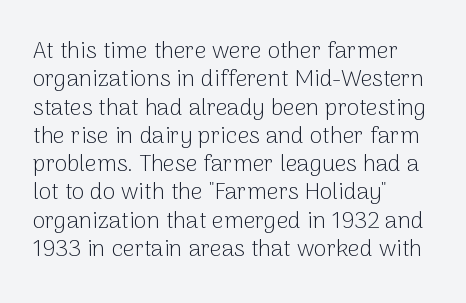
Q: Is the text bold? A: No.
Q: Is the text italic (slanted)? A: No, it is upright.
Q: Is the text underlined? A: No.
Q: How is the paragraph aligned? A: Left-aligned.
Q: Is the spacing between letters normal or unusually wide? A: Normal.
